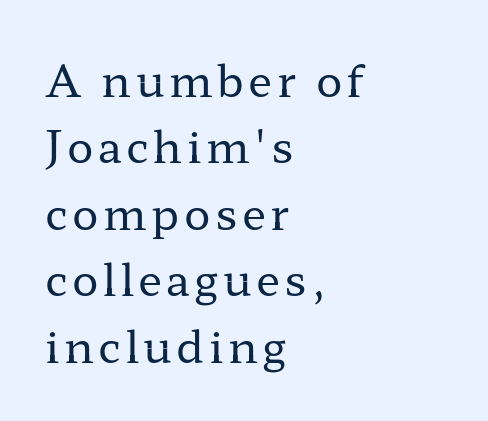
Q: Is the text bold? A: No.
Q: Is the text italic (slanted)? A: No, it is upright.
Q: Is the typeface a serif or a sans-serif typeface? A: Serif.
Q: Is the text underlined? A: No.
Q: How is the paragraph aligned? A: Left-aligned.
Q: Is the spacing between lines tight, normal or loose? A: Normal.
Q: Width (condensed, normal, or wide)? A: Wide.
Q: Stroke contrast? A: Low.
Q: x-height? A: Medium.
Q: Monospaced? A: No.
